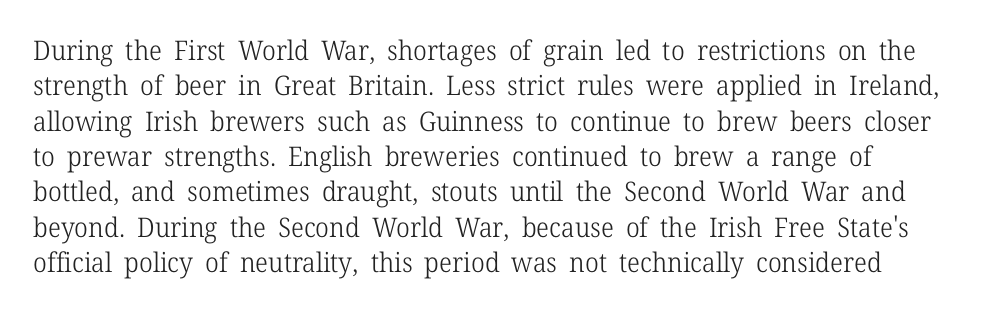
The typesetting does not lean heavy: it is not bold. The foot of each line stays bare and open. One glance says typical: line gaps are just what's usual. Vertical strokes here are truly vertical. Observe the ordinary spacing: letters are neighbours, not strangers.
